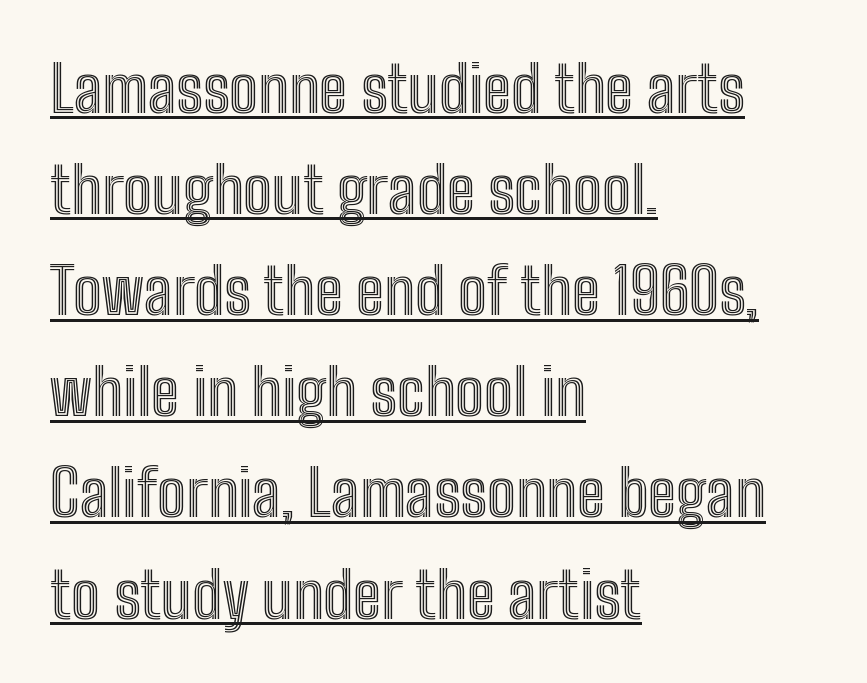
The specimen includes a rule beneath the text block's lines. If you drew a line through each stem, it would be perfectly vertical. Character widths vary here, with narrow letters taking less room than wide ones. Standard letterfit; no display-style spreading of the glyphs. Left-aligned paragraph, ragged on the right. The vertical gap from one line to the next is medium.
